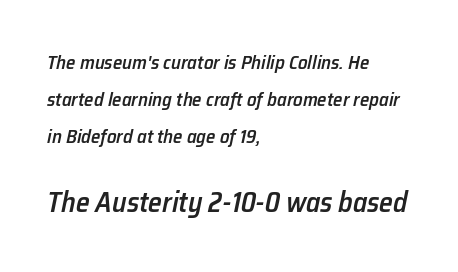
The image shows 28 px semibold type, italic (leaning right); set left-aligned, loose line spacing (1.94x), normal letter spacing, not underlined; the second (bottom) block is 1.47x larger; low stroke contrast and a medium x-height.
